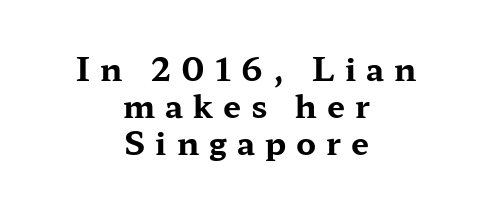
The image shows 32 px bold, wide serif type, upright; set centered, line spacing 1.16x, unusually wide letter spacing (+0.31 em), not underlined; medium stroke contrast and a medium x-height.
